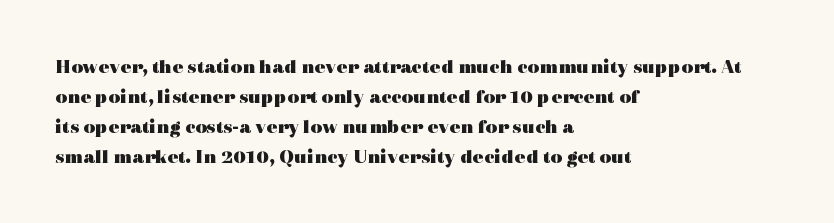
The image shows 20 px bold type, upright; set left-aligned, normal line spacing (1.5x), normal letter spacing, not underlined.
